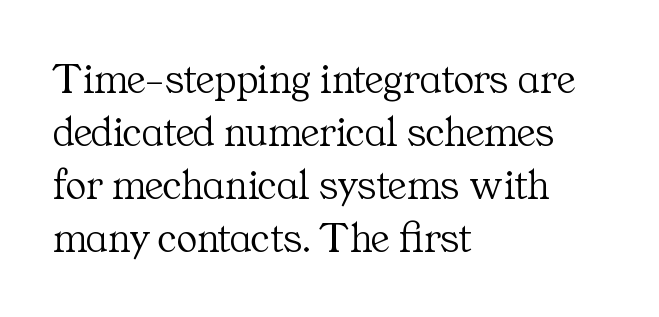
The image shows 43 px light serif type, upright; set left-aligned, line spacing 1.23x, normal letter spacing, not underlined; medium stroke contrast and a medium x-height.
